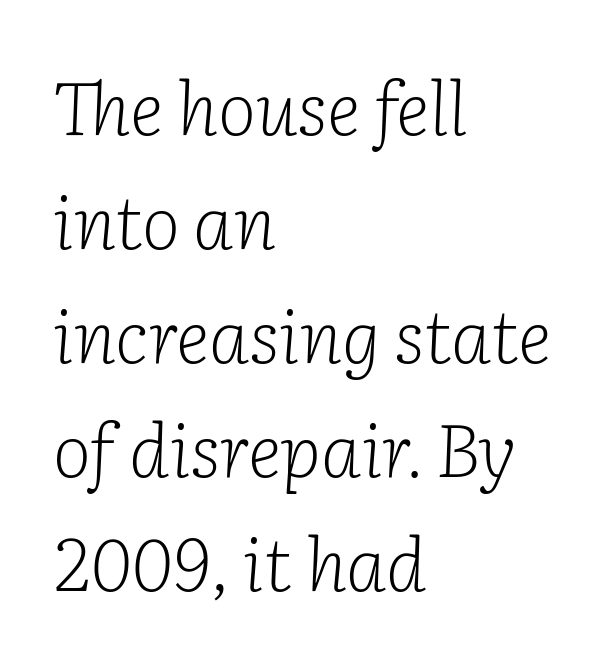
The image shows 73 px light serif type, italic (leaning right); set left-aligned, normal line spacing (1.56x), normal letter spacing, not underlined; low stroke contrast and a medium x-height.
